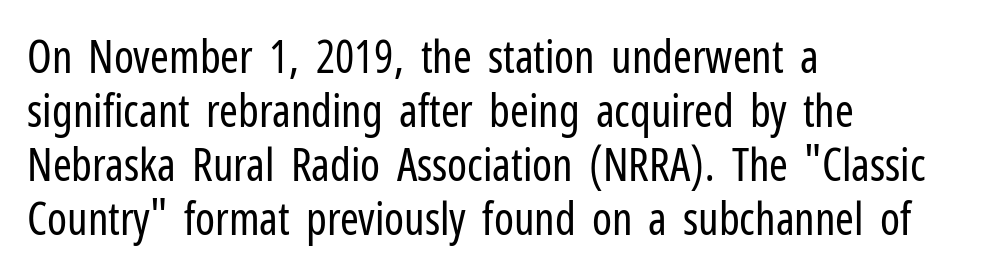
Q: Is the text bold? A: No.
Q: Is the text italic (slanted)? A: No, it is upright.
Q: Is the typeface a serif or a sans-serif typeface? A: Sans-serif.
Q: Is the text underlined? A: No.
Q: How is the paragraph aligned? A: Left-aligned.
Q: Is the spacing between letters normal or unusually wide? A: Normal.
Q: Width (condensed, normal, or wide)? A: Condensed.
Q: Stroke contrast? A: Low.
Q: x-height? A: Medium.
Q: Monospaced? A: No.
